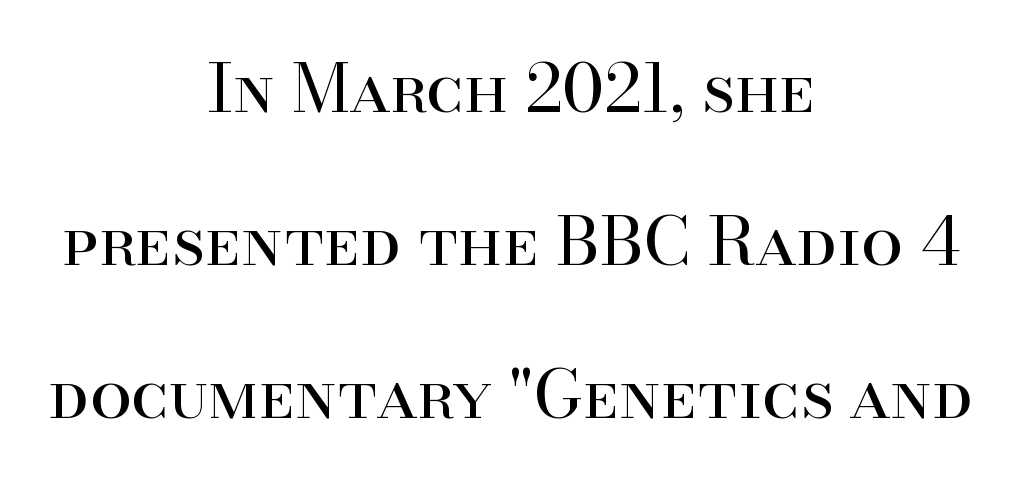
Words float on clear page, feet unadorned. The letters advance in unequal steps, a hallmark of proportional type. Weight: regular or lighter. You can tell from the footed stems that serif type was used. The font's upright variant was chosen for this text.
